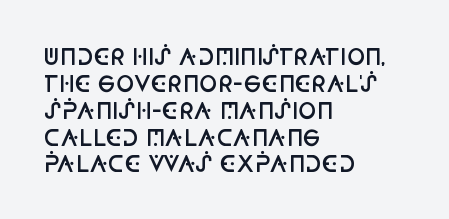
Letters rest on an invisible, unmarked baseline. Notice how the stems are strictly vertical — no italics here. In terms of letterspacing, this is plain default setting. This is moderately heavy type, rendered in semibold. Reading down the block, your eye returns to a fixed left position each line.
